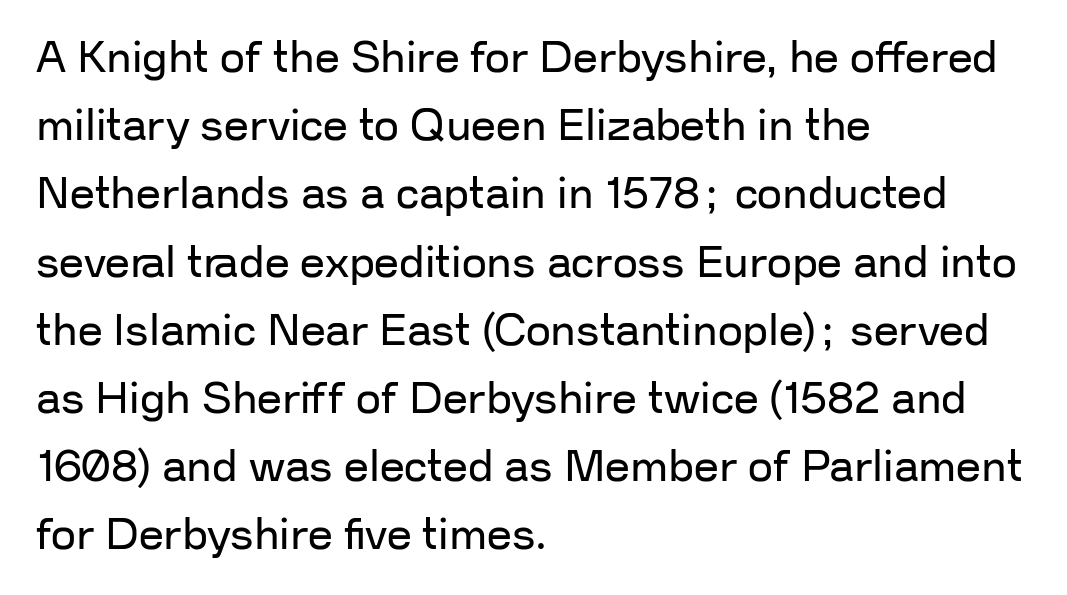
{"serif": "no", "italic": "no", "bold": "no", "weight": "regular", "width": "normal", "stroke_contrast": "low", "x_height": "medium", "monospaced": "no", "underline": "no", "align": "left", "line_spacing": "normal", "line_spacing_ratio": 1.55, "letter_spacing": "normal", "letter_spacing_em": 0.0, "glyph_px": 44}
